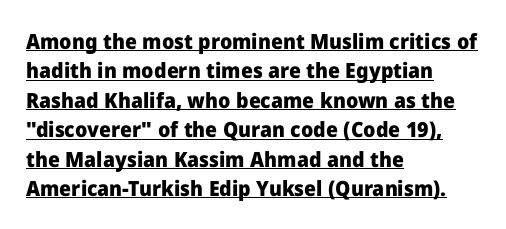
There is no visible air inserted between adjacent glyphs. I'd describe the lettering as bold — thick and assertive. How would I describe the line gaps? Plain and ordinary. These lines are set flush left with a ragged right edge.
